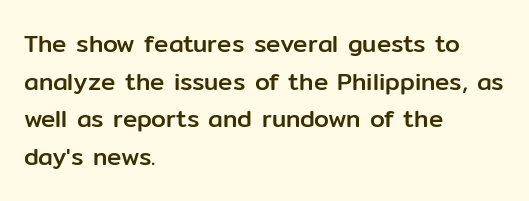
{"italic": "no", "underline": "no", "align": "left", "line_spacing": "normal", "line_spacing_ratio": 1.57, "letter_spacing": "normal", "letter_spacing_em": 0.0, "glyph_px": 24}
